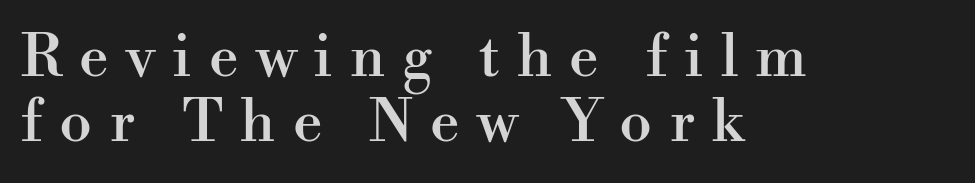
The image shows 59 px serif type, upright; set left-aligned, tight line spacing (1.11x), unusually wide letter spacing (+0.29 em), not underlined; high stroke contrast and a small x-height.
